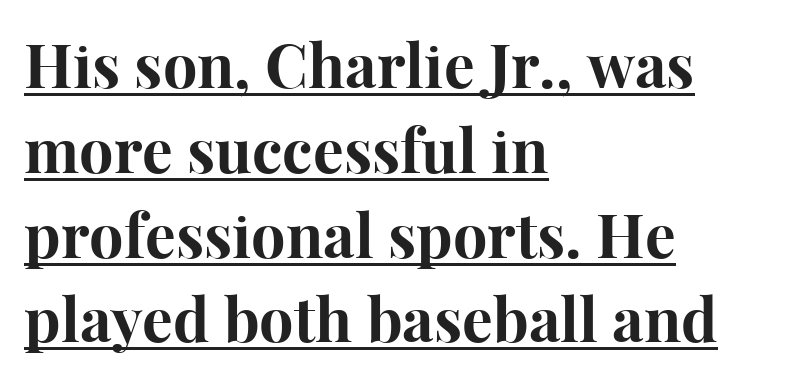
This rendering leaves character spacing at its baseline value. Observe the serifs anchoring each vertical stroke in this sample. Is there an underline? Yes — a line sits under the letters. Is there much room between lines? A standard amount, neither cramped nor airy. Each glyph is drawn with heavy, bold strokes.
